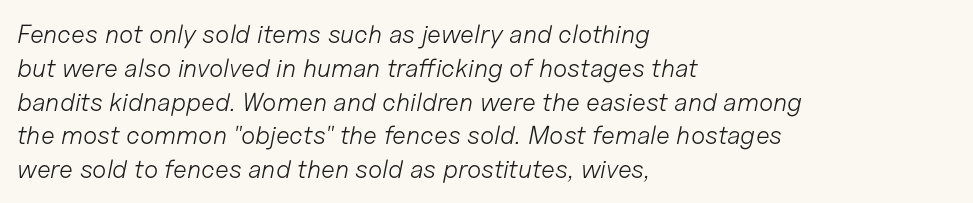
Q: Is the text bold? A: No.
Q: Is the text italic (slanted)? A: Yes, it leans right by about 11 degrees.
Q: Is the text underlined? A: No.
Q: How is the paragraph aligned? A: Left-aligned.
Q: Is the spacing between letters normal or unusually wide? A: Normal.
Q: Is the spacing between lines tight, normal or loose? A: Normal.
